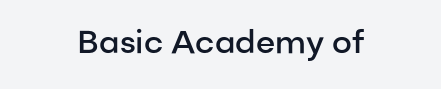
{"serif": "no", "italic": "no", "bold": "semi", "weight": "semibold", "width": "normal", "stroke_contrast": "low", "x_height": "medium", "monospaced": "no", "underline": "no", "align": "center", "letter_spacing": "normal", "letter_spacing_em": 0.0, "glyph_px": 32}
